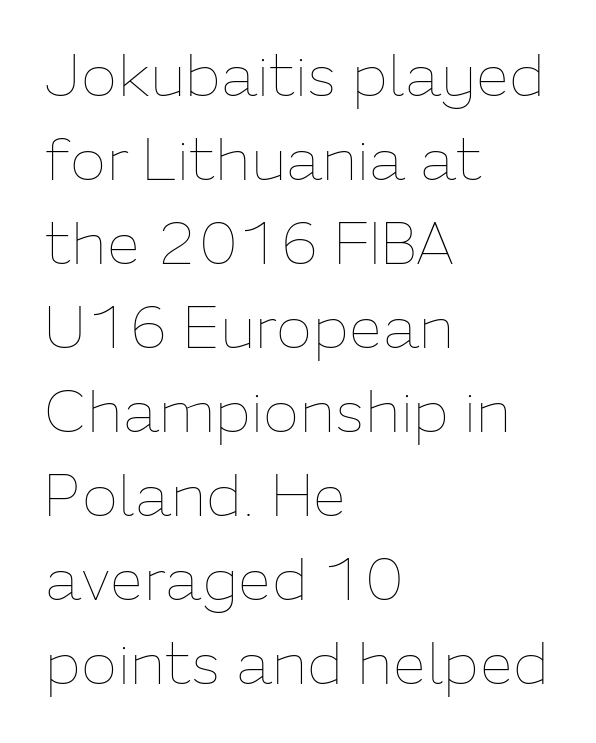
Unmarked baselines from the first word to the last. Summary of weight: not heavy and not bold. The rendering uses natural spacing where letterforms have individual widths. The setting favours the left margin, as ordinary paragraphs usually do. When letters stand straight like this, we call the style roman or upright. Spacing between characters is what you'd get straight out of the box.
